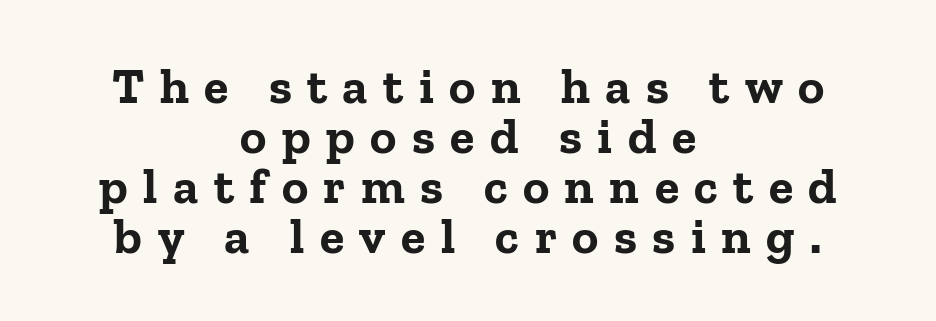
Notice how descenders almost collide with the ascenders below — that's tight leading. Line starts and ends both wander, symmetrically. Posture: upright roman. Typesetter's note: full bold, strokes at maximum text heaviness. The passage shown is not underscored anywhere.
